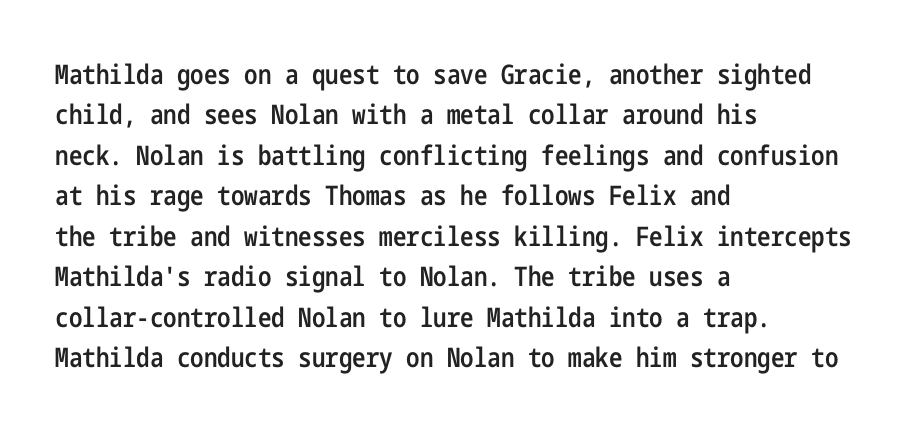
Q: Is the text bold? A: Semi-bold.
Q: Is the text italic (slanted)? A: No, it is upright.
Q: Is the text underlined? A: No.
Q: How is the paragraph aligned? A: Left-aligned.
Q: Is the spacing between letters normal or unusually wide? A: Normal.
Q: Is the spacing between lines tight, normal or loose? A: Normal.
